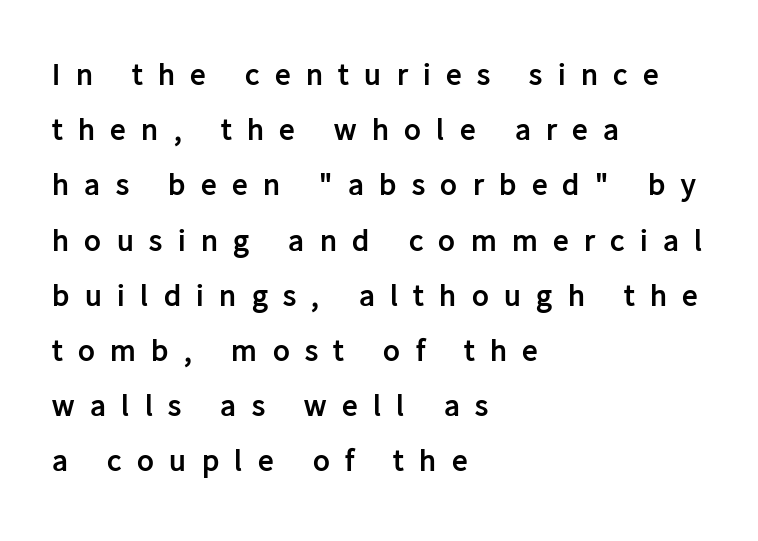
Q: Is the text bold? A: Yes.
Q: Is the text italic (slanted)? A: No, it is upright.
Q: Is the typeface a serif or a sans-serif typeface? A: Sans-serif.
Q: Is the text underlined? A: No.
Q: How is the paragraph aligned? A: Left-aligned.
Q: Is the spacing between letters normal or unusually wide? A: Unusually wide.
Q: Width (condensed, normal, or wide)? A: Normal.
Q: Stroke contrast? A: Low.
Q: x-height? A: Medium.
Q: Monospaced? A: No.
